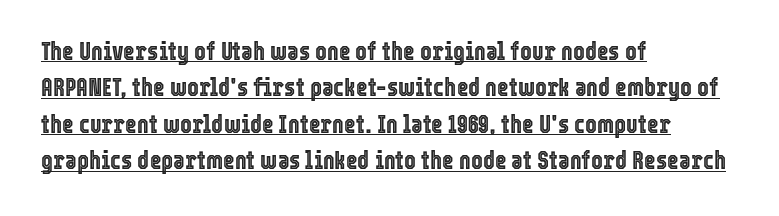
The image shows 25 px text type, upright; set left-aligned, normal line spacing (1.46x), normal letter spacing, underlined.
